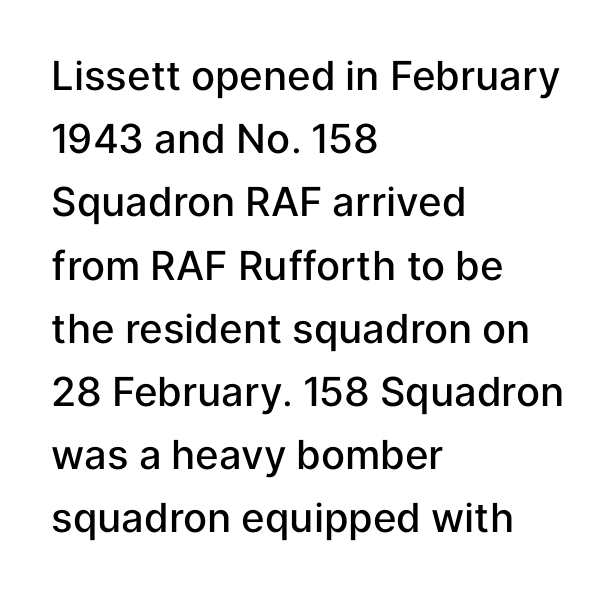
Alignment: flush left. Has an underline been added? It has not. The letterforms sit shoulder to shoulder at normal distance. Spacing verdict: proportional, widths tailored to each character. Reading down the column, the eye jumps a familiar distance to each next line. The type sits square on the baseline with zero lean.
